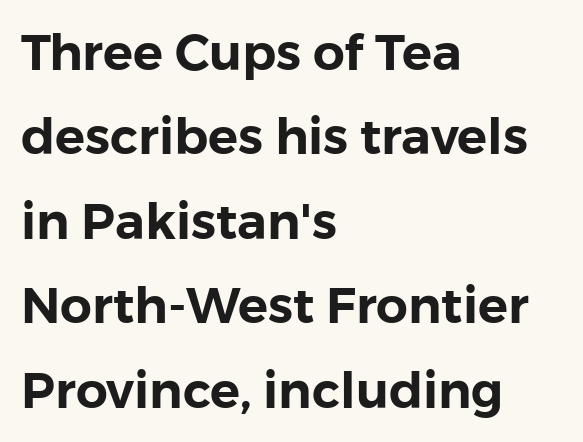
The image shows 50 px sans-serif type, upright; set left-aligned, normal line spacing (1.69x), normal letter spacing, not underlined; a medium x-height.
